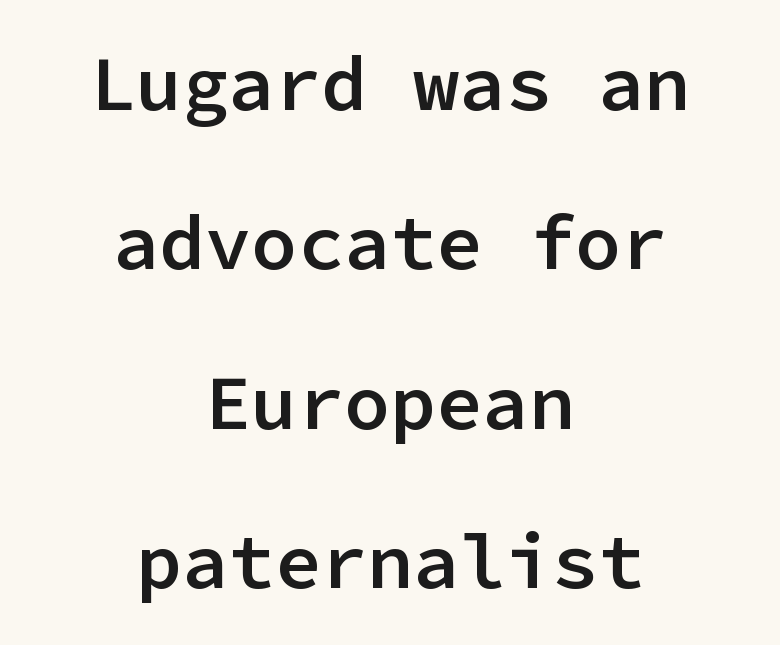
The image shows 77 px semibold sans-serif type, upright, monospaced; set centered, loose line spacing (2.07x), normal letter spacing, not underlined; low stroke contrast and a medium x-height.
